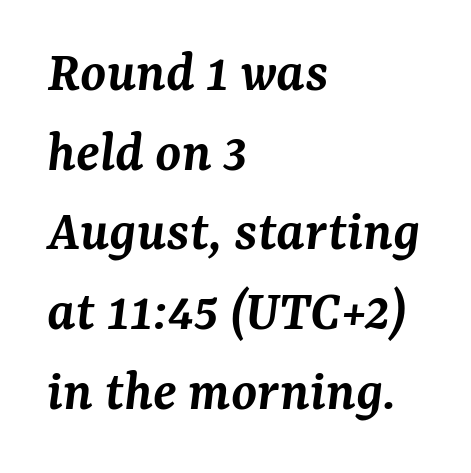
The image shows 59 px semibold serif type, italic (leaning right); set left-aligned, normal line spacing (1.35x), normal letter spacing, not underlined; medium stroke contrast and a medium x-height.
